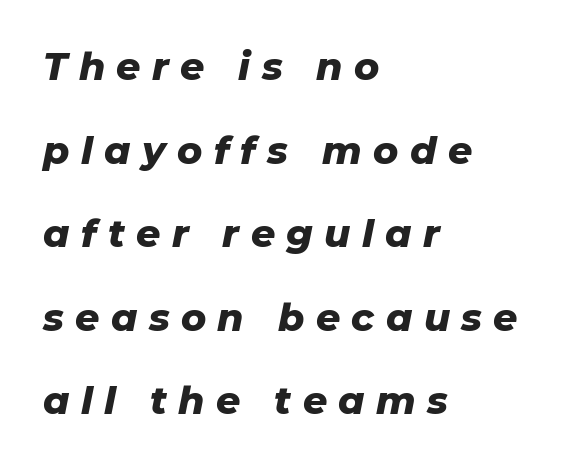
The image shows 38 px heavy type, italic (leaning right); set left-aligned, loose line spacing (2.2x), unusually wide letter spacing (+0.3 em), not underlined; low stroke contrast and a medium x-height.
